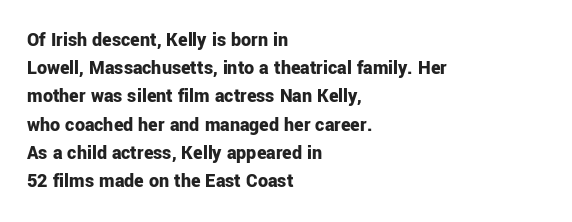
Upright lettering throughout. Each line starts at the same left margin while the right side varies. The passage shown has conventional tracking throughout. The glyphs have the mass of a bold cut. Summary of vertical rhythm: regular, with standard interline spacing. Words float on clear page, feet unadorned.
